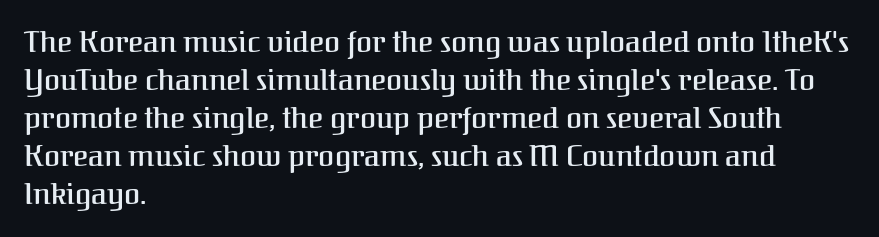
The image shows 29 px serif type, upright; set left-aligned, normal line spacing (1.31x), normal letter spacing, not underlined; medium stroke contrast and a medium x-height.
